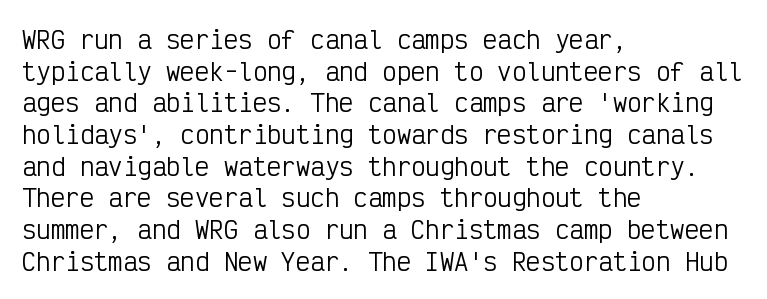
{"italic": "no", "bold": "no", "underline": "no", "align": "left", "line_spacing": "normal", "line_spacing_ratio": 1.32, "letter_spacing": "normal", "letter_spacing_em": 0.0, "glyph_px": 24}
